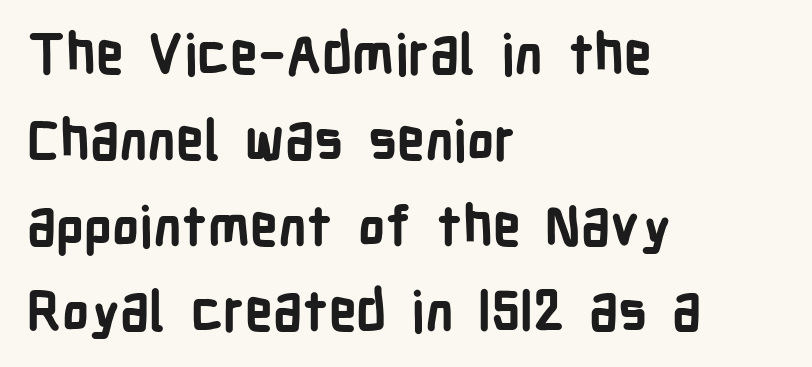
Bold? Absolutely — the strokes are thick and heavy. I'd call this a sans setting — the letters go barefoot. The glyphs are unaccompanied by any horizontal stroke below them. Tall strokes in this sample are plumb rather than angled.
